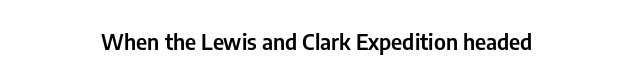
{"italic": "no", "underline": "no", "align": "center", "letter_spacing": "normal", "letter_spacing_em": 0.0, "glyph_px": 22}
